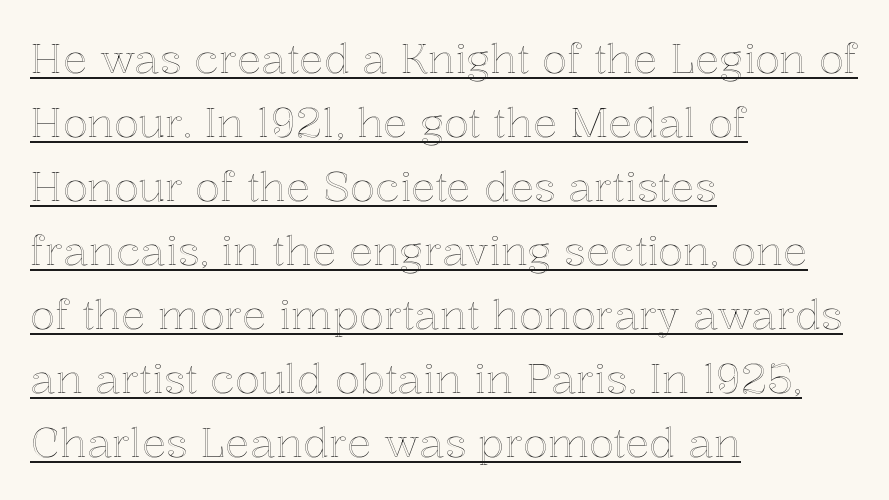
The lettering stays uniformly vertical, giving the passage a roman look. The sample's only ornament is a line tracing under the words. The rag falls on the right side of this text block. Note the varied advance widths — an 'i' is clearly narrower than an 'm'.
